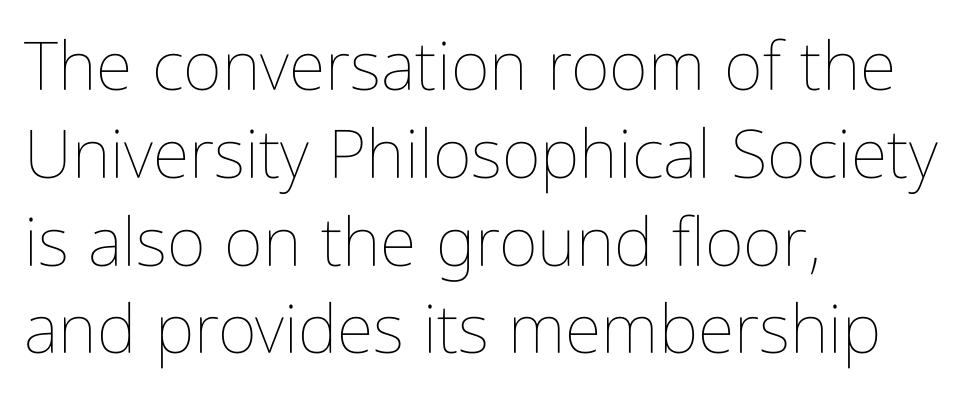
In terms of letterspacing, this is plain default setting. Anything drawn beneath the words? Only blank space. Is the type heavy? It reads as light-to-regular instead. Line spacing here is normal.
